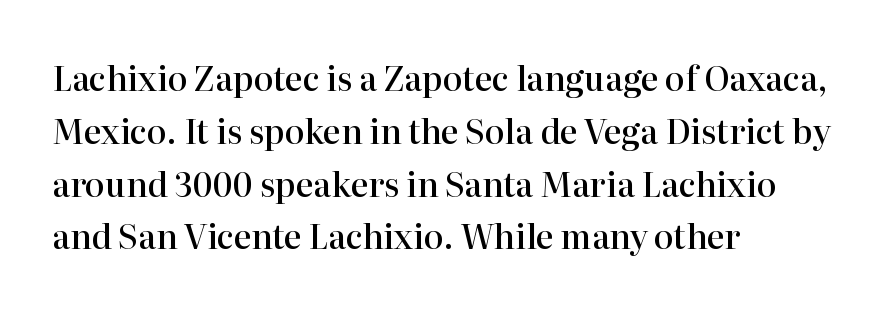
{"serif": "yes", "italic": "no", "bold": "semi", "weight": "semibold", "width": "normal", "stroke_contrast": "high", "x_height": "medium", "monospaced": "no", "underline": "no", "align": "left", "line_spacing": "normal", "line_spacing_ratio": 1.6, "letter_spacing": "normal", "letter_spacing_em": 0.0, "glyph_px": 33}
